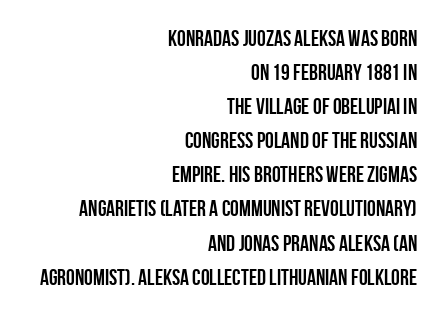
Unlike italic type, these characters show no tilt at all. The rows are spaced the way most documents space them. Where is the straight margin? On the right. How are the letters spaced? Ordinarily, with no added tracking.
